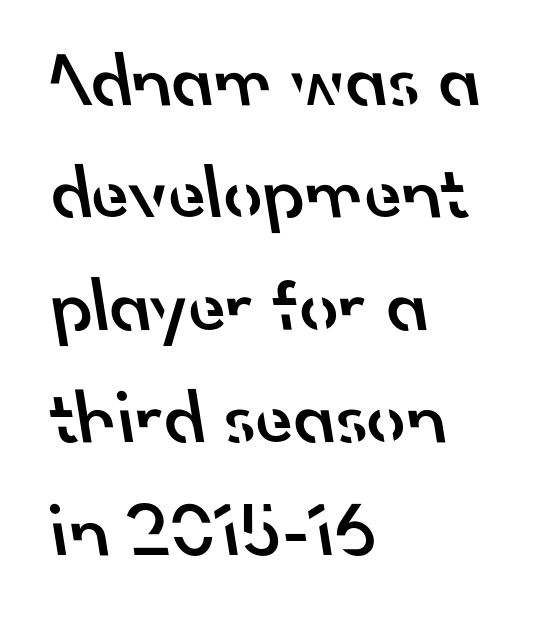
The image shows 77 px semibold sans-serif type; set left-aligned, normal line spacing (1.46x), normal letter spacing, not underlined; low stroke contrast and a small x-height.
